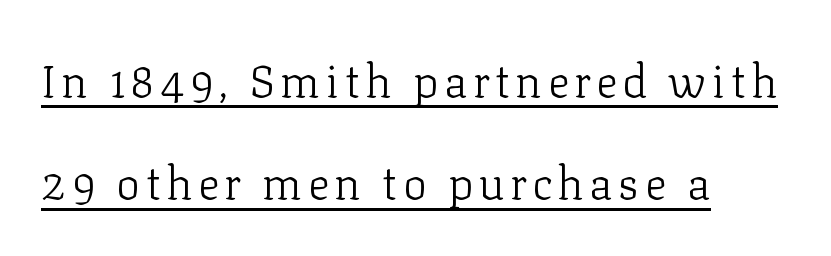
The passage is arranged the way most books set body copy — flush left. Successive baselines arrive slowly, with a big drop between each. Caption: lettering with a line underneath. Caption: face not bold, strokes unweighted. Ascenders rise straight up at ninety degrees.
